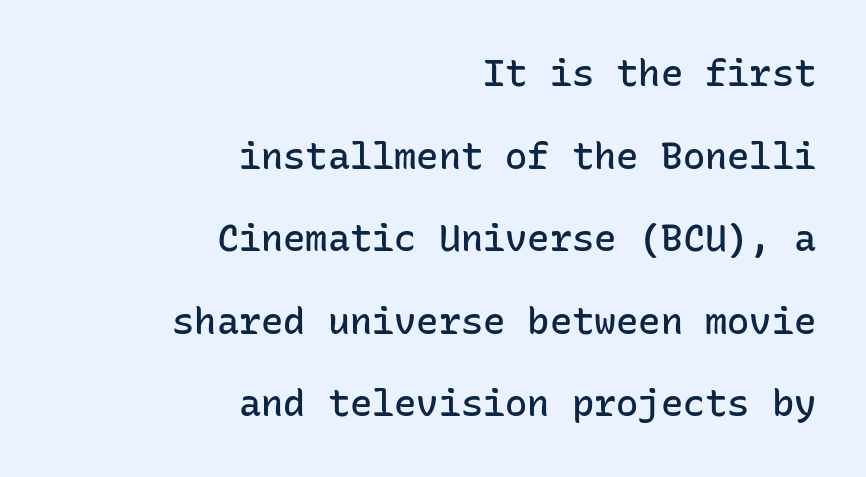
{"serif": "no", "italic": "no", "bold": "semi", "weight": "semibold", "width": "normal", "stroke_contrast": "low", "x_height": "medium", "monospaced": "yes", "underline": "no", "align": "right", "line_spacing": "loose", "line_spacing_ratio": 2.23, "letter_spacing": "normal", "letter_spacing_em": 0.0, "glyph_px": 37}
